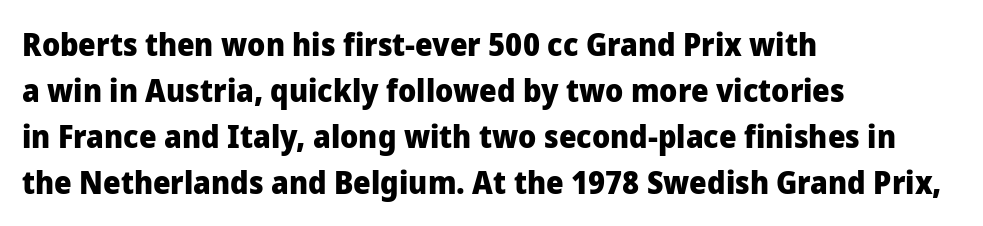
Q: Is the text bold? A: Yes.
Q: Is the text italic (slanted)? A: No, it is upright.
Q: Is the typeface a serif or a sans-serif typeface? A: Sans-serif.
Q: Is the text underlined? A: No.
Q: How is the paragraph aligned? A: Left-aligned.
Q: Is the spacing between letters normal or unusually wide? A: Normal.
Q: Is the spacing between lines tight, normal or loose? A: Normal.
Q: Width (condensed, normal, or wide)? A: Normal.
Q: Stroke contrast? A: Low.
Q: x-height? A: Medium.
Q: Monospaced? A: No.
